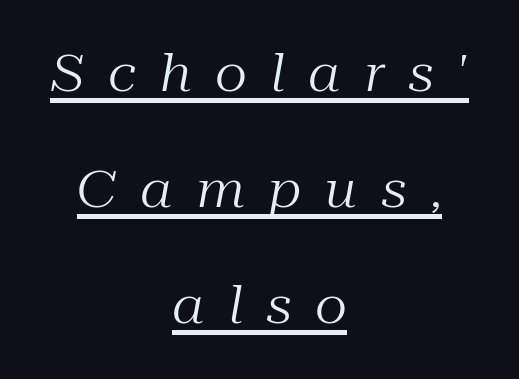
Q: Is the text bold? A: No.
Q: Is the text italic (slanted)? A: Yes, it leans right by about 10 degrees.
Q: Is the typeface a serif or a sans-serif typeface? A: Serif.
Q: Is the text underlined? A: Yes.
Q: How is the paragraph aligned? A: Centered.
Q: Is the spacing between letters normal or unusually wide? A: Unusually wide.
Q: Is the spacing between lines tight, normal or loose? A: Loose.
Q: Width (condensed, normal, or wide)? A: Normal.
Q: Stroke contrast? A: Medium.
Q: x-height? A: Medium.
Q: Monospaced? A: No.
